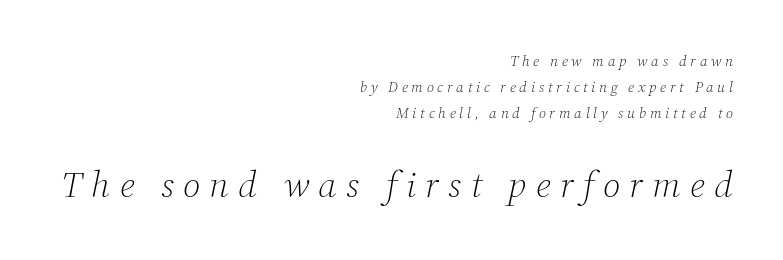
Q: Is the text bold? A: No.
Q: Is the text italic (slanted)? A: Yes, it leans right by about 12 degrees.
Q: Is the typeface a serif or a sans-serif typeface? A: Serif.
Q: Is the text underlined? A: No.
Q: How is the paragraph aligned? A: Right-aligned.
Q: Is the spacing between letters normal or unusually wide? A: Unusually wide.
Q: Which block of text is set in a larger size, the first (top) or the second (bottom)? A: The second (bottom) one.
Q: Width (condensed, normal, or wide)? A: Normal.
Q: Stroke contrast? A: Medium.
Q: x-height? A: Medium.
Q: Monospaced? A: No.
